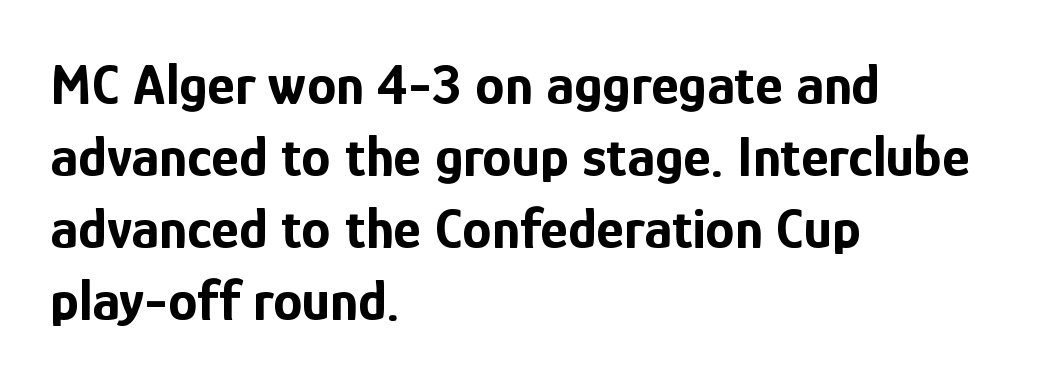
{"serif": "no", "italic": "no", "bold": "yes", "weight": "bold", "width": "condensed", "stroke_contrast": "low", "x_height": "medium", "monospaced": "no", "underline": "no", "align": "left", "line_spacing_ratio": 1.22, "letter_spacing": "normal", "letter_spacing_em": 0.0, "glyph_px": 59}
